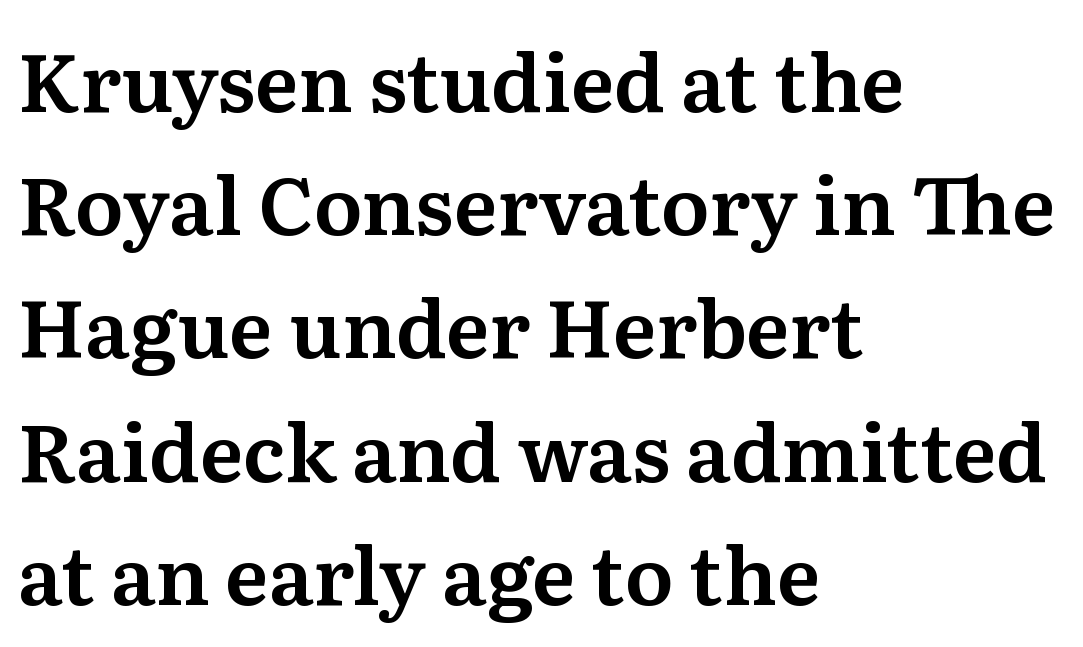
Q: Is the text italic (slanted)? A: No, it is upright.
Q: Is the typeface a serif or a sans-serif typeface? A: Serif.
Q: Is the text underlined? A: No.
Q: How is the paragraph aligned? A: Left-aligned.
Q: Is the spacing between letters normal or unusually wide? A: Normal.
Q: Is the spacing between lines tight, normal or loose? A: Normal.
Q: Width (condensed, normal, or wide)? A: Normal.
Q: Stroke contrast? A: Medium.
Q: x-height? A: Medium.
Q: Monospaced? A: No.
